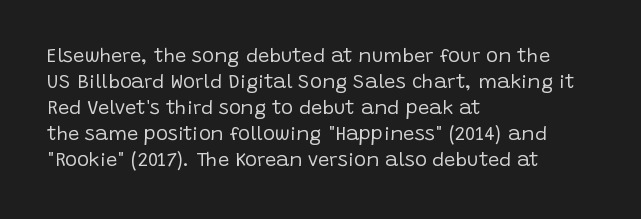
Q: Is the text bold? A: No.
Q: Is the text italic (slanted)? A: No, it is upright.
Q: Is the text underlined? A: No.
Q: How is the paragraph aligned? A: Left-aligned.
Q: Is the spacing between letters normal or unusually wide? A: Normal.
Q: Is the spacing between lines tight, normal or loose? A: Normal.
